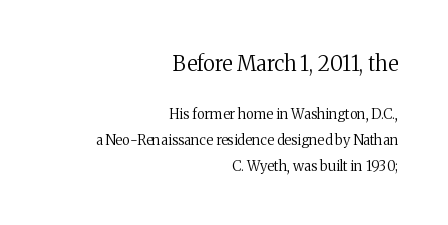
Q: Is the text bold? A: No.
Q: Is the text italic (slanted)? A: No, it is upright.
Q: Is the text underlined? A: No.
Q: How is the paragraph aligned? A: Right-aligned.
Q: Is the spacing between letters normal or unusually wide? A: Normal.
Q: Which block of text is set in a larger size, the first (top) or the second (bottom)? A: The first (top) one.
